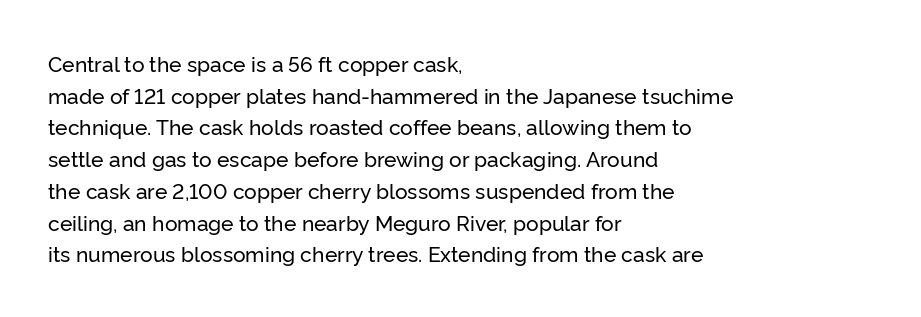
Q: Is the text italic (slanted)? A: No, it is upright.
Q: Is the text underlined? A: No.
Q: How is the paragraph aligned? A: Left-aligned.
Q: Is the spacing between letters normal or unusually wide? A: Normal.
Q: Is the spacing between lines tight, normal or loose? A: Normal.
